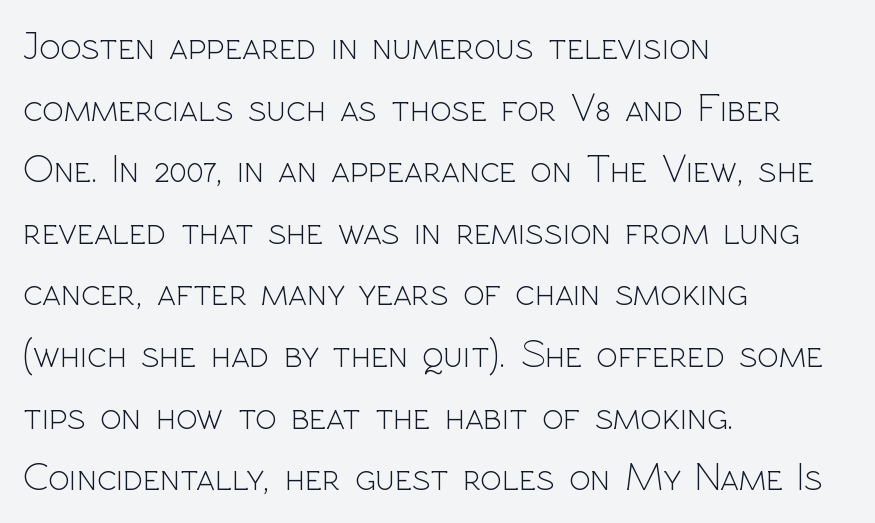
{"serif": "no", "italic": "no", "bold": "no", "weight": "light", "width": "normal", "x_height": "medium", "monospaced": "no", "underline": "no", "align": "left", "line_spacing": "normal", "line_spacing_ratio": 1.54, "letter_spacing": "normal", "letter_spacing_em": 0.0, "glyph_px": 40}
